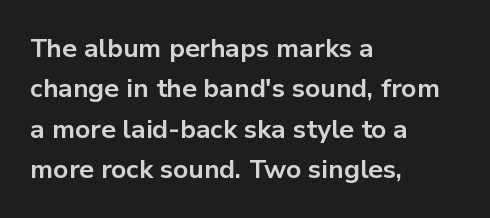
A classic flush-left, rag-right setting is used for this passage. Rows of type keep a routine distance in the vertical direction. Descenders are the only things crossing below the line. The strokes are fattened all the way to bold. Tracking value appears to be zero — textbook default spacing.
